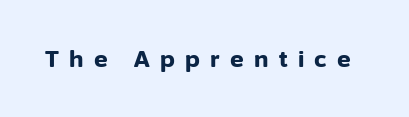
Q: Is the text bold? A: Yes.
Q: Is the text italic (slanted)? A: No, it is upright.
Q: Is the text underlined? A: No.
Q: Is the spacing between letters normal or unusually wide? A: Unusually wide.
